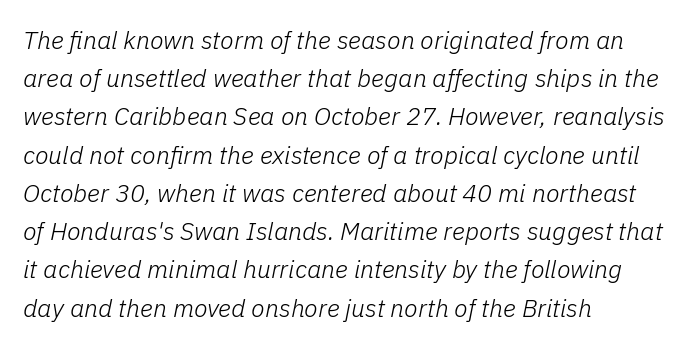
The image shows 25 px text type, italic (leaning right); set left-aligned, normal line spacing (1.53x), normal letter spacing, not underlined.
